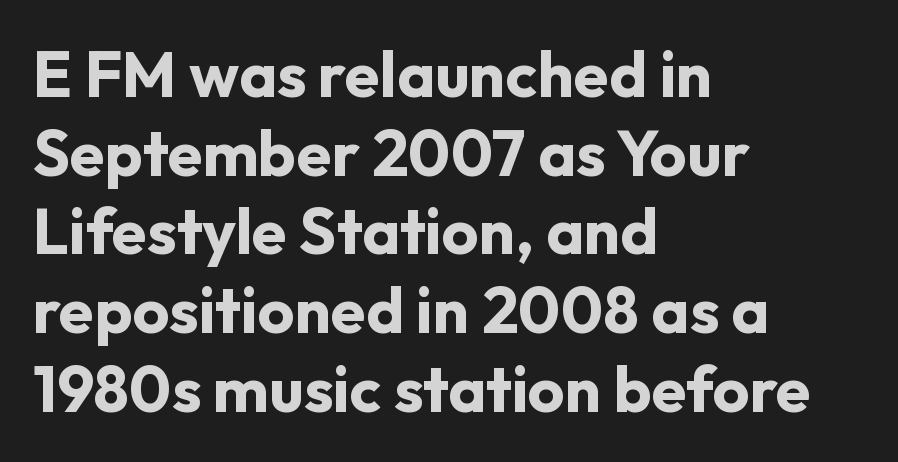
Q: Is the text bold? A: Yes.
Q: Is the text italic (slanted)? A: No, it is upright.
Q: Is the typeface a serif or a sans-serif typeface? A: Sans-serif.
Q: Is the text underlined? A: No.
Q: How is the paragraph aligned? A: Left-aligned.
Q: Is the spacing between letters normal or unusually wide? A: Normal.
Q: Width (condensed, normal, or wide)? A: Normal.
Q: Stroke contrast? A: Low.
Q: x-height? A: Medium.
Q: Monospaced? A: No.
